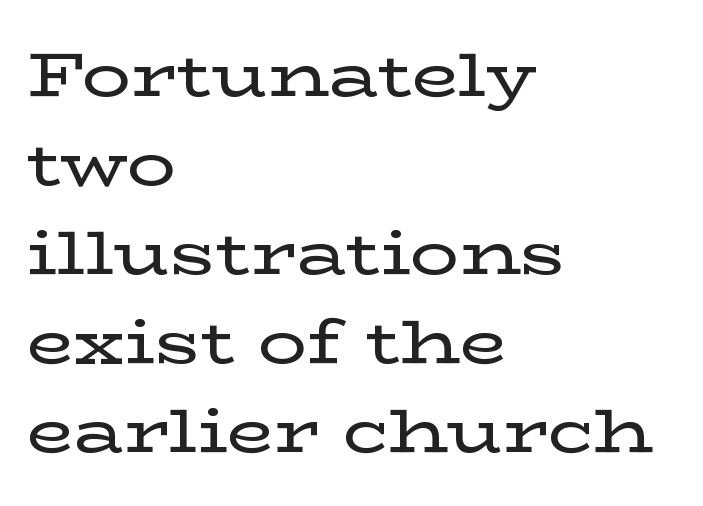
The image shows 61 px wide serif type, upright; set left-aligned, normal line spacing (1.46x), normal letter spacing, not underlined; low stroke contrast and a medium x-height.
